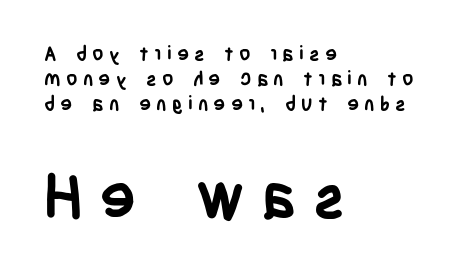
I'd call this a sans setting — the letters go barefoot. The passage shown has open, widely tracked lettering throughout. Letters rest on an invisible, unmarked baseline. These lines stack with their left ends in a neat column. This sample has the flowing, uneven cadence of proportional lettering.
